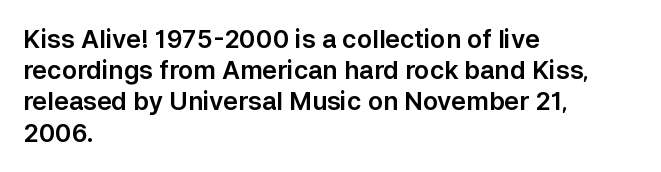
Q: Is the text italic (slanted)? A: No, it is upright.
Q: Is the text underlined? A: No.
Q: How is the paragraph aligned? A: Left-aligned.
Q: Is the spacing between letters normal or unusually wide? A: Normal.
Q: Is the spacing between lines tight, normal or loose? A: Normal.
